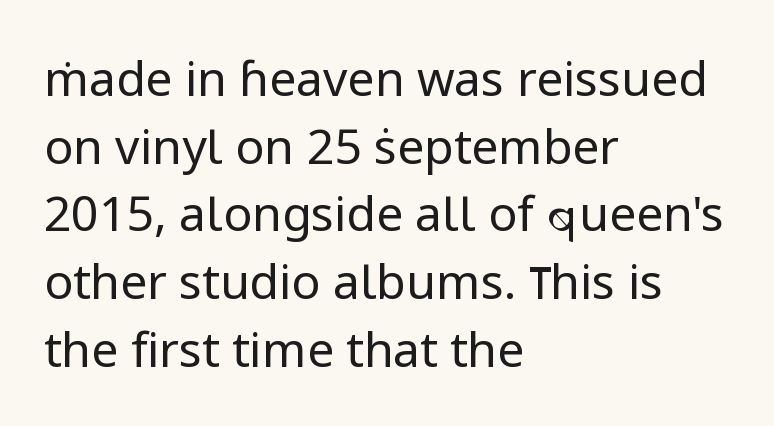
Where is the straight margin? On the left. Students, observe: this is what conventionally led text looks like. Unlike italic type, these characters show no tilt at all. Stroke mass is kept to a normal reading level or below.
